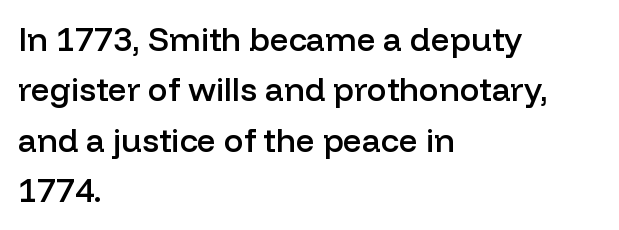
This is roman type, the default non-slanted kind. The lines sit at an ordinary, default distance from one another. A bit beefed up — I'd call it semibold rather than bold. Line starts are locked; line ends wander. What kind of face is this? One without serifs — a sans.
